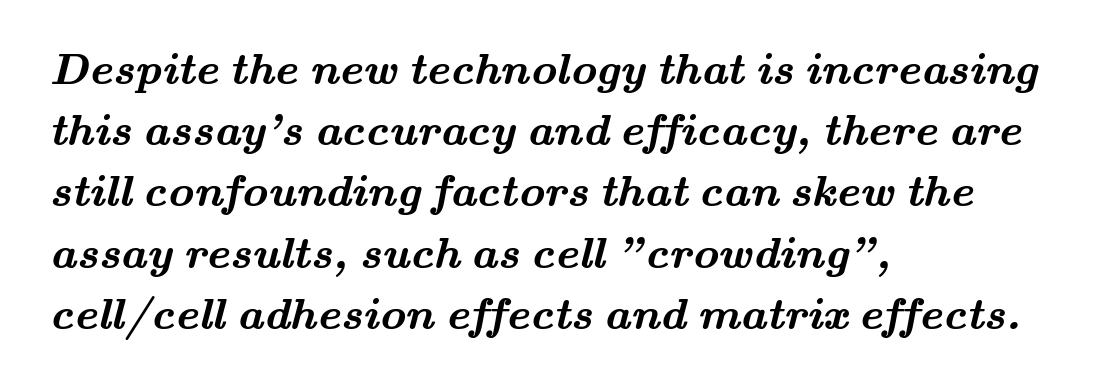
{"serif": "yes", "bold": "yes", "weight": "semibold", "width": "wide", "stroke_contrast": "medium", "x_height": "small", "monospaced": "no", "underline": "no", "align": "left", "line_spacing": "normal", "line_spacing_ratio": 1.36, "letter_spacing": "normal", "letter_spacing_em": 0.0, "glyph_px": 45}
